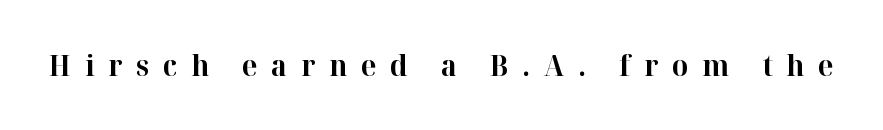
Q: Is the text bold? A: Yes.
Q: Is the text italic (slanted)? A: No, it is upright.
Q: Is the typeface a serif or a sans-serif typeface? A: Serif.
Q: Is the text underlined? A: No.
Q: Is the spacing between letters normal or unusually wide? A: Unusually wide.
Q: Width (condensed, normal, or wide)? A: Normal.
Q: Stroke contrast? A: High.
Q: x-height? A: Medium.
Q: Monospaced? A: No.
